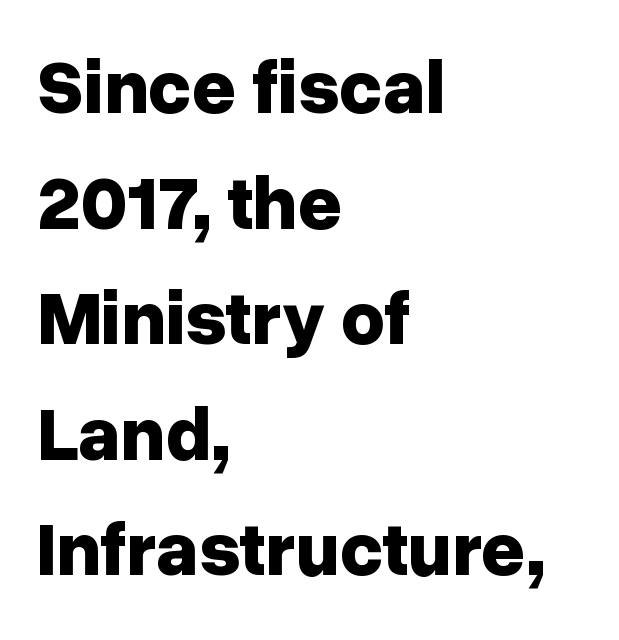
No word sits above an underline. The tracking reads as untouched default to a designer's eye. Left-aligned paragraph, ragged on the right. A typesetter would call this proportional, since set widths differ per character. Weight check: bold — yes, fully.
